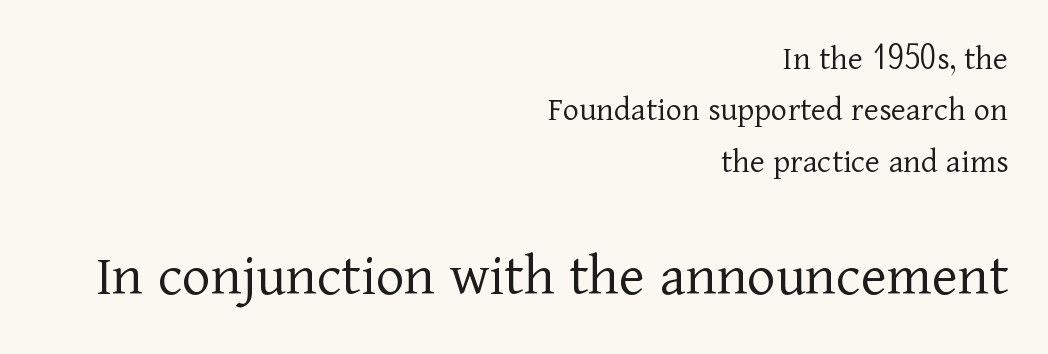
Q: Is the text bold? A: No.
Q: Is the text italic (slanted)? A: No, it is upright.
Q: Is the typeface a serif or a sans-serif typeface? A: Serif.
Q: Is the text underlined? A: No.
Q: How is the paragraph aligned? A: Right-aligned.
Q: Is the spacing between letters normal or unusually wide? A: Normal.
Q: Is the spacing between lines tight, normal or loose? A: Normal.
Q: Which block of text is set in a larger size, the first (top) or the second (bottom)? A: The second (bottom) one.
Q: Width (condensed, normal, or wide)? A: Normal.
Q: Stroke contrast? A: Low.
Q: x-height? A: Medium.
Q: Monospaced? A: No.
